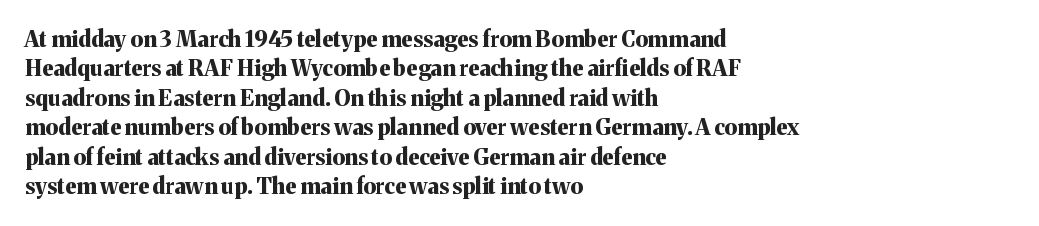
{"italic": "no", "bold": "yes", "underline": "no", "align": "left", "line_spacing": "normal", "line_spacing_ratio": 1.34, "letter_spacing": "normal", "letter_spacing_em": 0.0, "glyph_px": 22}
